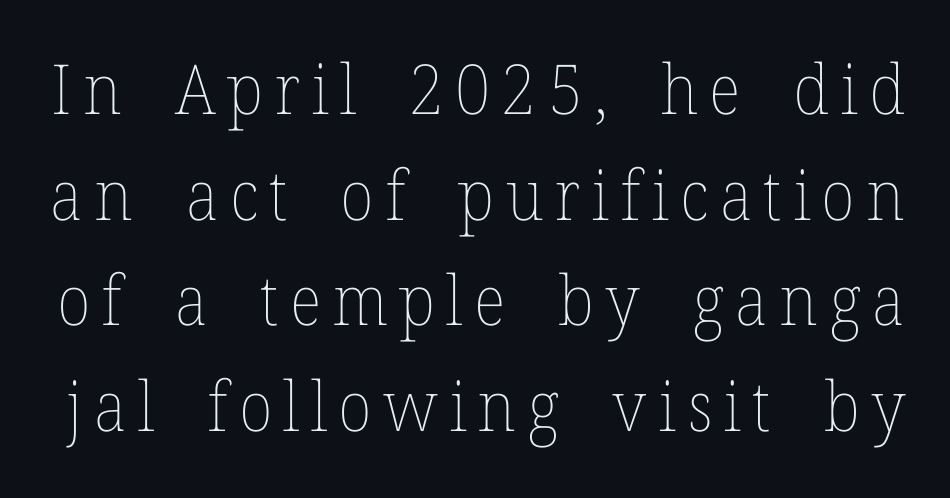
The image shows 69 px thin type, upright; set normal line spacing (1.53x), not underlined; low stroke contrast and a medium x-height.
